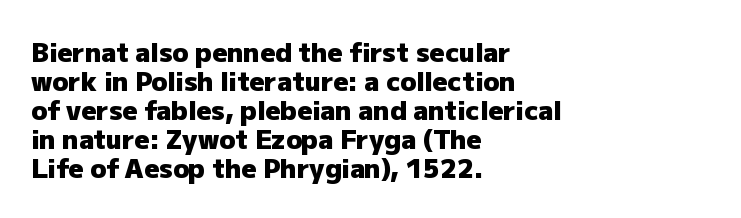
{"italic": "no", "bold": "yes", "underline": "no", "align": "left", "line_spacing": "tight", "line_spacing_ratio": 1.12, "letter_spacing": "normal", "letter_spacing_em": 0.0, "glyph_px": 26}
